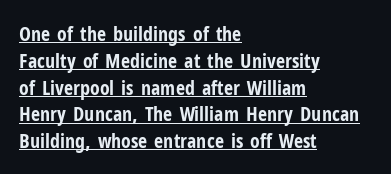
The image shows 20 px bold type, upright; set left-aligned, normal line spacing (1.34x), normal letter spacing, underlined.
